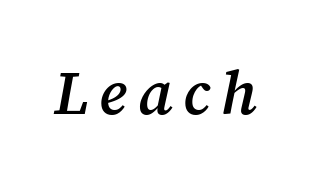
{"serif": "yes", "italic": "yes", "lean": "right", "slant_degrees": 12, "bold": "semi", "weight": "semibold", "width": "normal", "stroke_contrast": "medium", "x_height": "medium", "monospaced": "no", "underline": "no", "glyph_px": 61}
